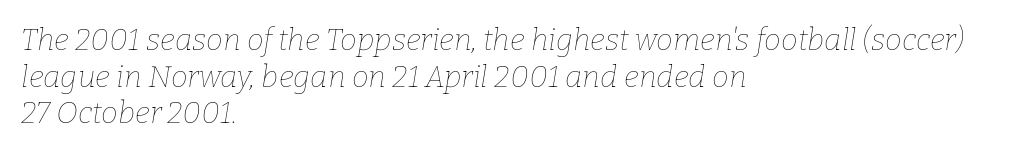
The image shows 30 px thin type, italic (leaning right); set left-aligned, line spacing 1.22x, normal letter spacing, not underlined; low stroke contrast and a medium x-height.
